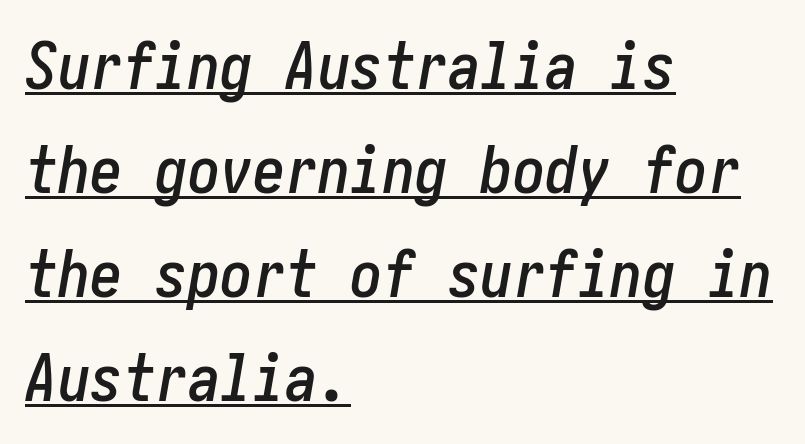
{"italic": "yes", "lean": "right", "slant_degrees": 10, "width": "condensed", "stroke_contrast": "low", "x_height": "medium", "underline": "yes", "align": "left", "line_spacing": "normal", "line_spacing_ratio": 1.6, "letter_spacing": "normal", "letter_spacing_em": 0.0, "glyph_px": 65}
